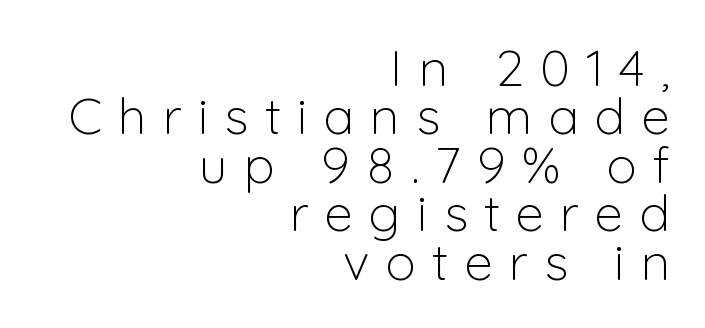
The image shows 51 px light sans-serif type, upright; set right-aligned, tight line spacing (0.95x), unusually wide letter spacing (+0.32 em), not underlined; low stroke contrast and a medium x-height.
